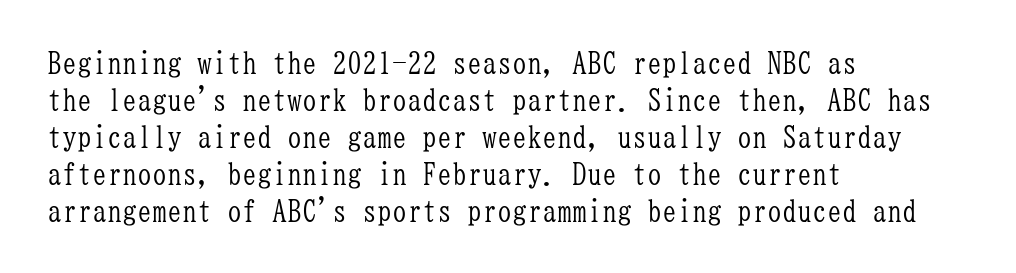
Q: Is the text bold? A: No.
Q: Is the text italic (slanted)? A: No, it is upright.
Q: Is the typeface a serif or a sans-serif typeface? A: Serif.
Q: Is the text underlined? A: No.
Q: How is the paragraph aligned? A: Left-aligned.
Q: Is the spacing between letters normal or unusually wide? A: Normal.
Q: Width (condensed, normal, or wide)? A: Condensed.
Q: Stroke contrast? A: Low.
Q: x-height? A: Medium.
Q: Monospaced? A: Yes.
